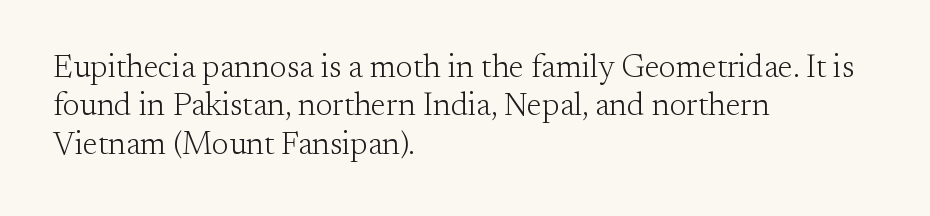
{"serif": "yes", "italic": "no", "bold": "no", "weight": "light", "width": "normal", "stroke_contrast": "medium", "x_height": "small", "monospaced": "no", "underline": "no", "align": "left", "line_spacing_ratio": 1.2, "letter_spacing": "normal", "letter_spacing_em": 0.0, "glyph_px": 32}
